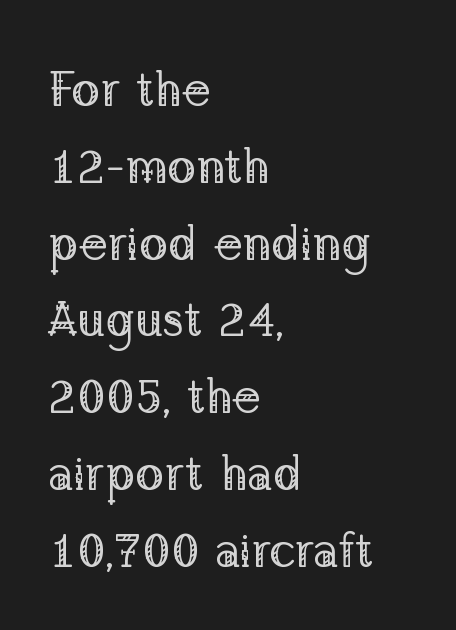
The weight tops out at a normal text grade. A clean baseline with only descenders dipping below it. These lines are composed in type with serifs. The ragged edge is on the right, which tells us the setting is flush left. Note the varied advance widths — an 'i' is clearly narrower than an 'm'. No italicization has been applied; the sample stays upright.
